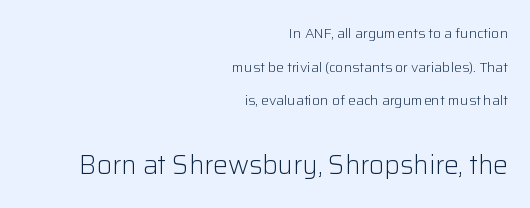
{"italic": "no", "bold": "no", "underline": "no", "align": "right", "line_spacing": "loose", "line_spacing_ratio": 2.4, "letter_spacing": "normal", "letter_spacing_em": 0.0, "larger_block": "second", "size_ratio": 1.86, "glyph_px": 26}
